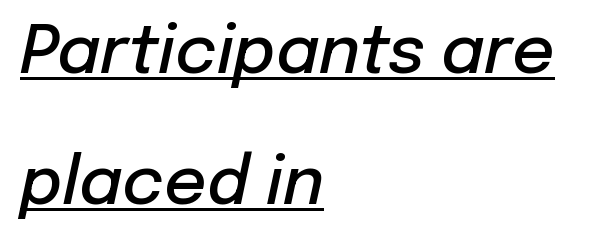
{"italic": "yes", "lean": "right", "slant_degrees": 12, "bold": "semi", "weight": "semibold", "width": "normal", "stroke_contrast": "low", "x_height": "medium", "monospaced": "no", "underline": "yes", "align": "left", "line_spacing": "loose", "line_spacing_ratio": 1.99, "letter_spacing": "normal", "letter_spacing_em": 0.0, "glyph_px": 66}
